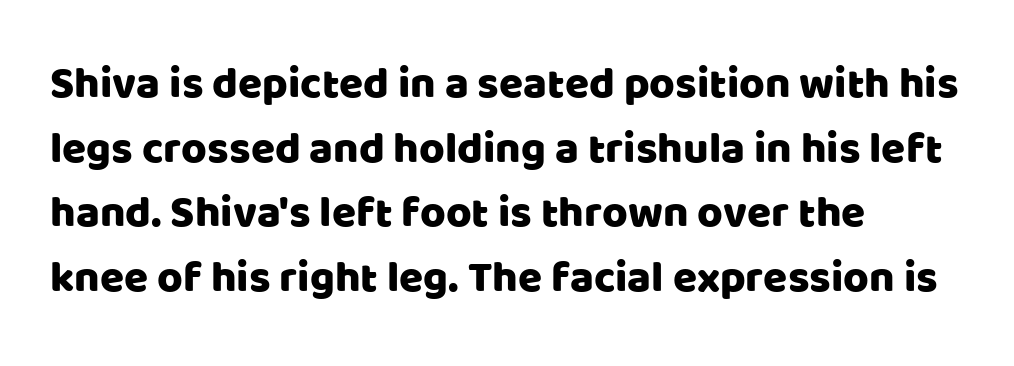
The image shows 44 px sans-serif type, upright; set left-aligned, normal line spacing (1.47x), normal letter spacing, not underlined; low stroke contrast and a large x-height.
